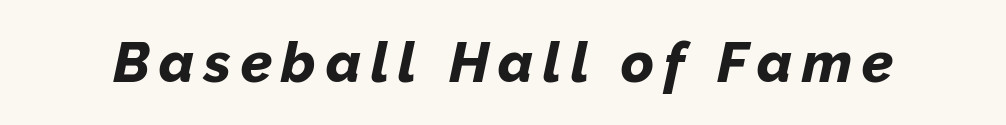
{"italic": "yes", "lean": "right", "slant_degrees": 12, "bold": "yes", "weight": "bold", "width": "normal", "stroke_contrast": "low", "x_height": "medium", "monospaced": "no", "underline": "no", "glyph_px": 56}
